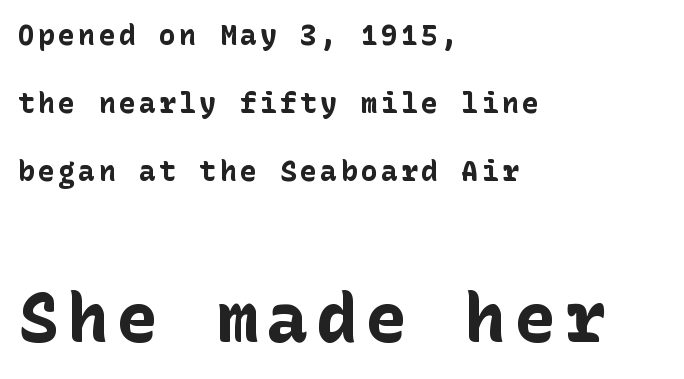
Q: Is the text bold? A: Yes.
Q: Is the text italic (slanted)? A: No, it is upright.
Q: Is the typeface a serif or a sans-serif typeface? A: Sans-serif.
Q: Is the text underlined? A: No.
Q: How is the paragraph aligned? A: Left-aligned.
Q: Is the spacing between lines tight, normal or loose? A: Loose.
Q: Which block of text is set in a larger size, the first (top) or the second (bottom)? A: The second (bottom) one.
Q: Width (condensed, normal, or wide)? A: Normal.
Q: Stroke contrast? A: Low.
Q: x-height? A: Medium.
